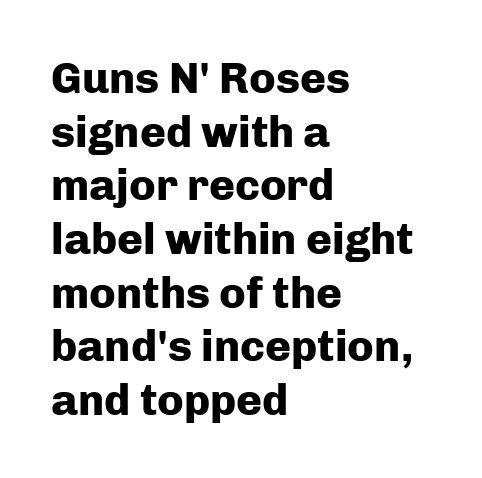
{"serif": "no", "italic": "no", "bold": "yes", "weight": "heavy", "width": "normal", "stroke_contrast": "low", "x_height": "medium", "monospaced": "no", "underline": "no", "align": "left", "line_spacing_ratio": 1.22, "letter_spacing": "normal", "letter_spacing_em": 0.0, "glyph_px": 44}
